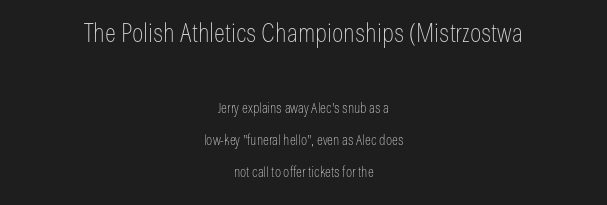
Q: Is the text bold? A: No.
Q: Is the text italic (slanted)? A: No, it is upright.
Q: Is the text underlined? A: No.
Q: How is the paragraph aligned? A: Centered.
Q: Is the spacing between letters normal or unusually wide? A: Normal.
Q: Is the spacing between lines tight, normal or loose? A: Loose.
Q: Which block of text is set in a larger size, the first (top) or the second (bottom)? A: The first (top) one.
